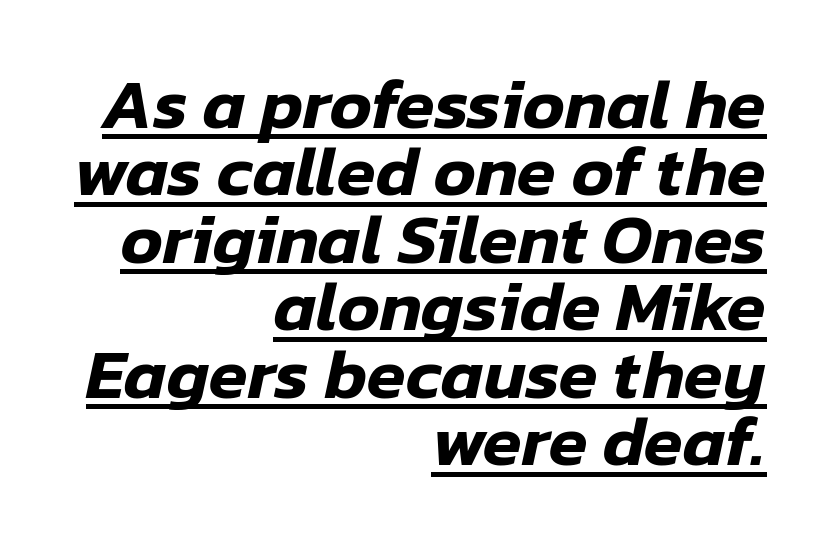
Underlining? Definitely there. Here the designer chose a conventional face with non-uniform glyph widths. You can tell it's italic because the verticals aren't actually vertical. Summary of vertical rhythm: compact, with narrow interline spacing.
